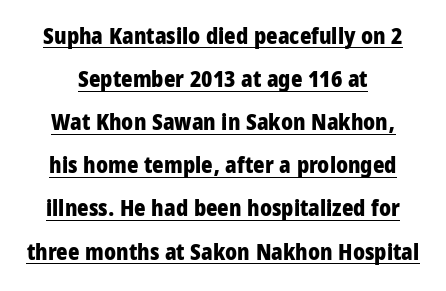
Q: Is the text bold? A: Yes.
Q: Is the text italic (slanted)? A: No, it is upright.
Q: Is the text underlined? A: Yes.
Q: Is the spacing between letters normal or unusually wide? A: Normal.
Q: Is the spacing between lines tight, normal or loose? A: Loose.
